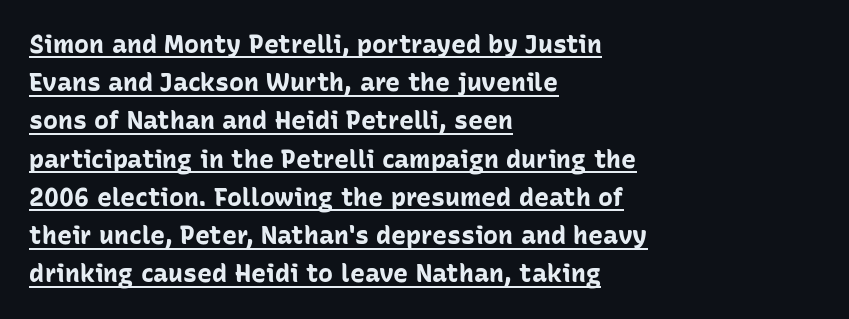
Q: Is the text bold? A: Yes.
Q: Is the text italic (slanted)? A: No, it is upright.
Q: Is the text underlined? A: Yes.
Q: How is the paragraph aligned? A: Left-aligned.
Q: Is the spacing between letters normal or unusually wide? A: Normal.
Q: Is the spacing between lines tight, normal or loose? A: Normal.
